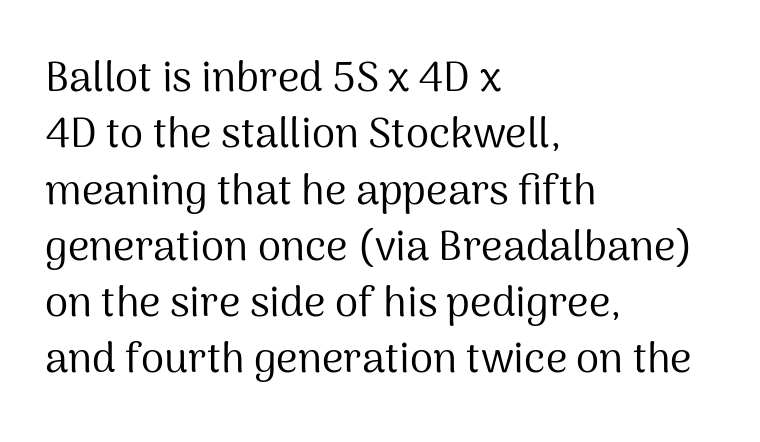
{"serif": "no", "italic": "no", "bold": "no", "weight": "regular", "width": "normal", "stroke_contrast": "medium", "x_height": "medium", "monospaced": "no", "underline": "no", "align": "left", "line_spacing": "normal", "line_spacing_ratio": 1.34, "letter_spacing": "normal", "letter_spacing_em": 0.0, "glyph_px": 42}
